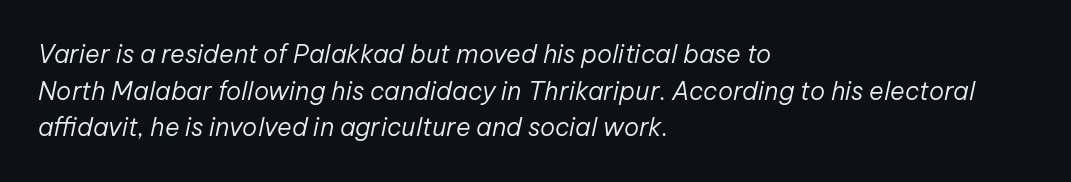
Q: Is the text bold? A: No.
Q: Is the text italic (slanted)? A: Yes, it leans right by about 12 degrees.
Q: Is the text underlined? A: No.
Q: How is the paragraph aligned? A: Left-aligned.
Q: Is the spacing between letters normal or unusually wide? A: Normal.
Q: Is the spacing between lines tight, normal or loose? A: Normal.
